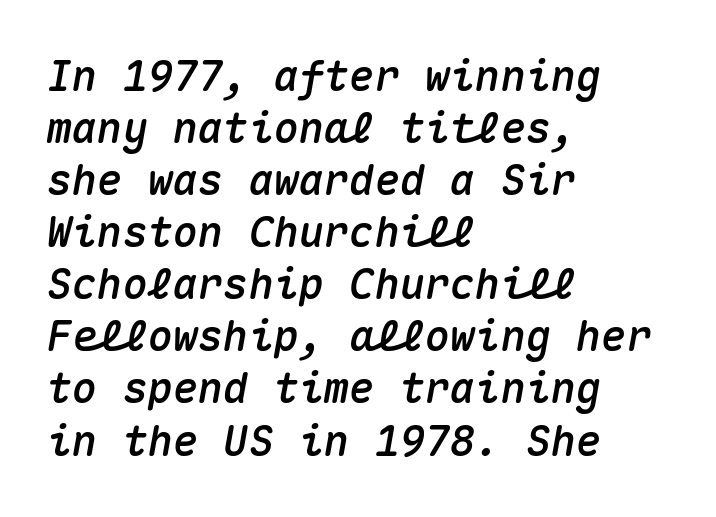
The image shows 42 px text type, italic (leaning right), monospaced; set left-aligned, line spacing 1.24x, normal letter spacing, not underlined; medium stroke contrast and a medium x-height.
